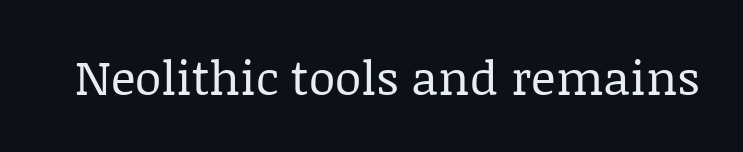
The image shows 48 px regular-weight serif type, upright; set normal letter spacing, not underlined; low stroke contrast and a large x-height.
